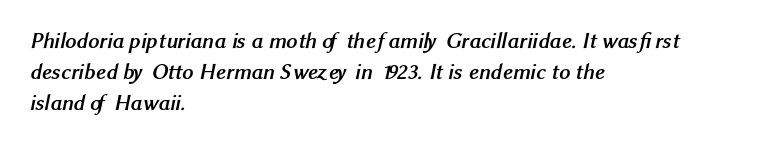
{"bold": "yes", "underline": "no", "align": "left", "line_spacing": "normal", "line_spacing_ratio": 1.41, "letter_spacing": "normal", "letter_spacing_em": 0.0, "glyph_px": 22}
